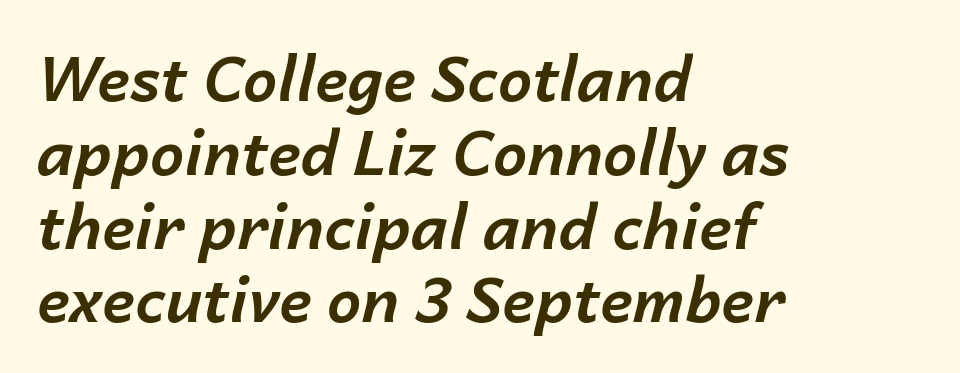
{"italic": "yes", "lean": "right", "slant_degrees": 14, "bold": "yes", "weight": "bold", "width": "normal", "stroke_contrast": "low", "x_height": "medium", "monospaced": "no", "underline": "no", "align": "left", "line_spacing_ratio": 1.21, "letter_spacing": "normal", "letter_spacing_em": 0.0, "glyph_px": 61}
